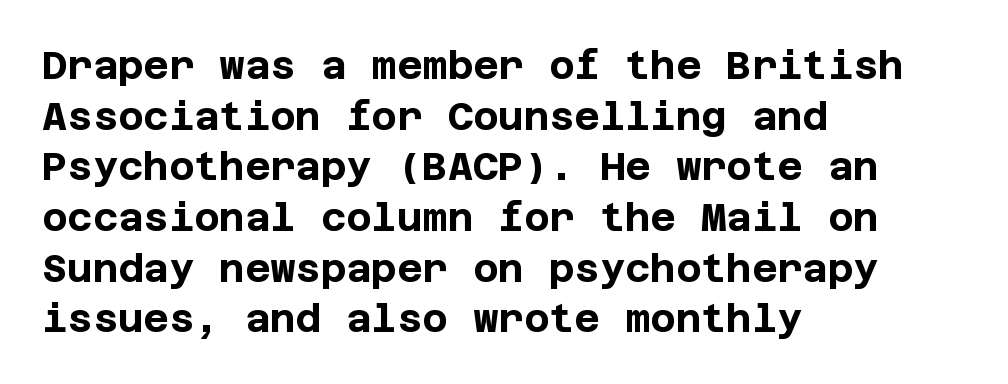
The image shows 39 px bold sans-serif type, upright; set left-aligned, normal line spacing (1.3x), normal letter spacing, not underlined; low stroke contrast and a large x-height.
